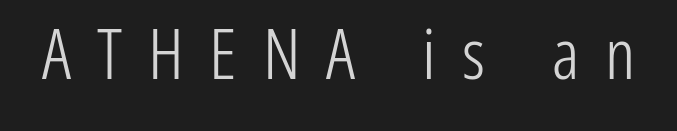
The image shows 70 px light, condensed sans-serif type, upright; set unusually wide letter spacing (+0.37 em), not underlined; low stroke contrast and a medium x-height.
